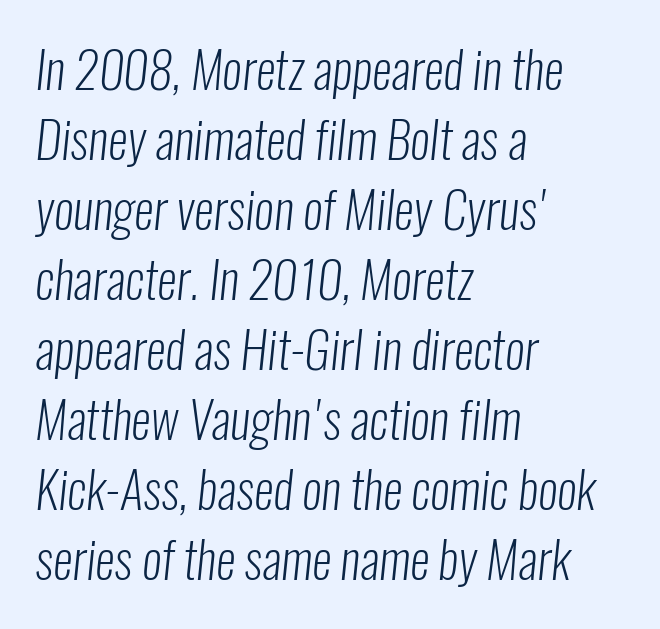
Leading matches the norm, producing a regular column. Is the block centered? No — it sits flush against the left margin. Stems and bowls with no extra thickness — not bold. The designer went with a sans here, leaving each stem footless. This sample uses plain, unmodified letter spacing. Proportional: the letters do not fall into vertical columns.
